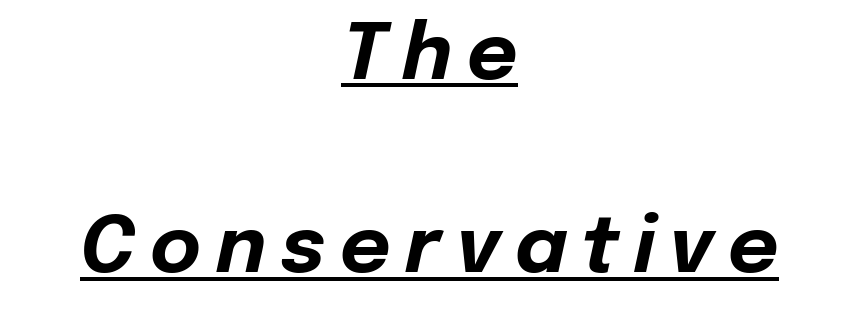
Q: Is the text bold? A: Yes.
Q: Is the text italic (slanted)? A: Yes, it leans right by about 12 degrees.
Q: Is the text underlined? A: Yes.
Q: How is the paragraph aligned? A: Centered.
Q: Is the spacing between lines tight, normal or loose? A: Loose.
Q: Width (condensed, normal, or wide)? A: Normal.
Q: Stroke contrast? A: Low.
Q: x-height? A: Medium.
Q: Monospaced? A: No.
